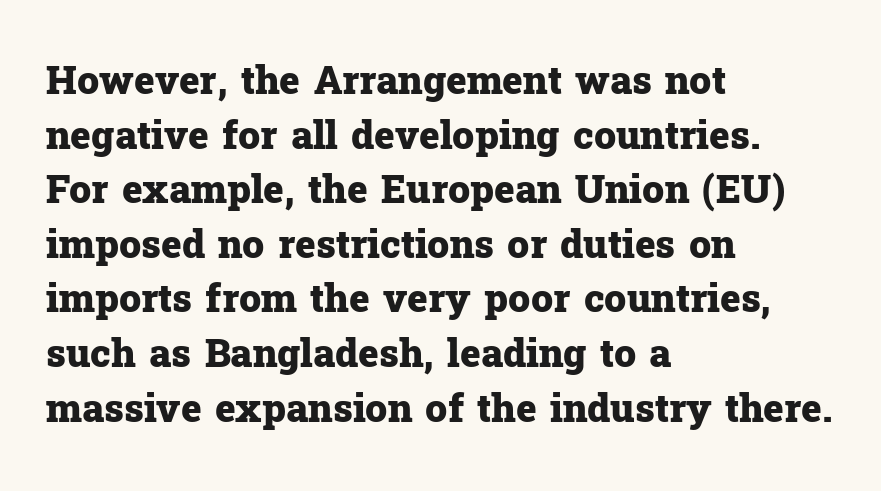
{"serif": "yes", "italic": "no", "bold": "yes", "weight": "heavy", "width": "normal", "stroke_contrast": "low", "x_height": "medium", "monospaced": "no", "underline": "no", "align": "left", "line_spacing": "normal", "line_spacing_ratio": 1.4, "letter_spacing": "normal", "letter_spacing_em": 0.0, "glyph_px": 39}
